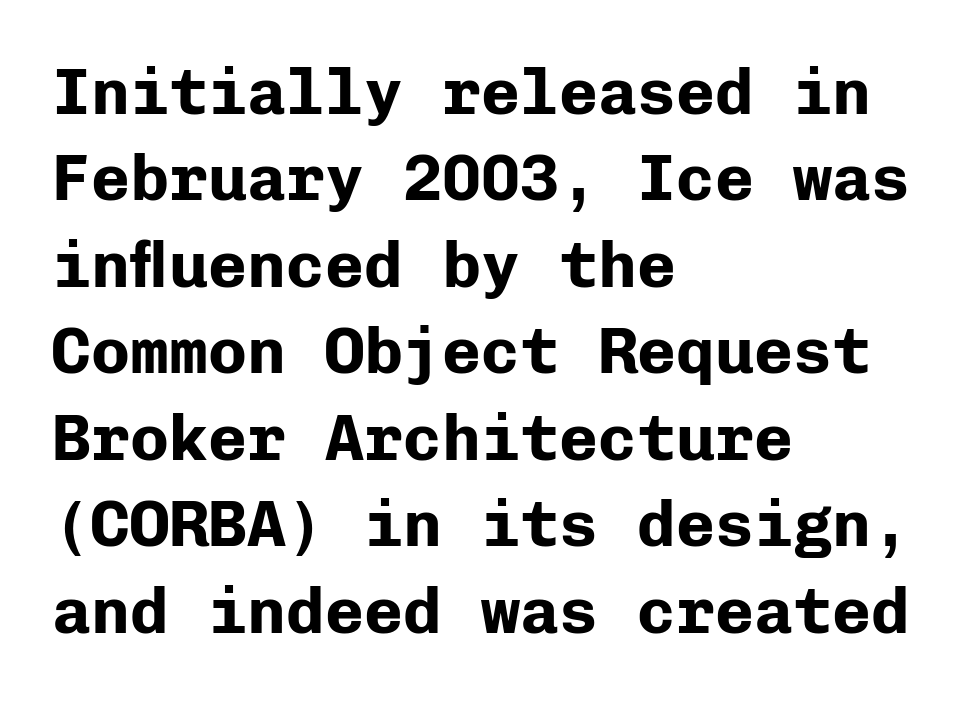
The image shows 65 px bold sans-serif type, upright, monospaced; set left-aligned, normal line spacing (1.33x), normal letter spacing, not underlined; low stroke contrast and a medium x-height.
